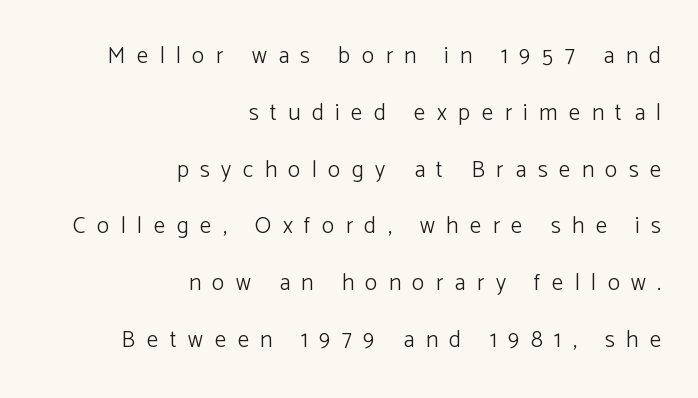
This is the regular roman posture of the typeface. These glyphs show unthickened strokes, regular width or finer. The ragged edge is on the left, which tells us the setting is flush right. Just letters on the line, the space beneath them empty.
